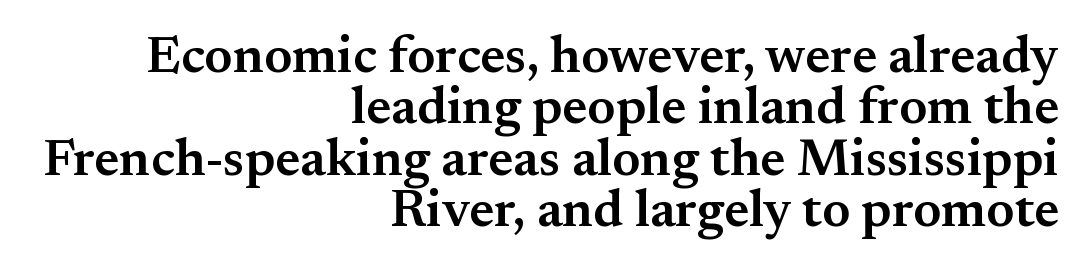
The image shows 52 px semibold serif type, upright; set right-aligned, tight line spacing (0.99x), normal letter spacing, not underlined; medium stroke contrast and a small x-height.
